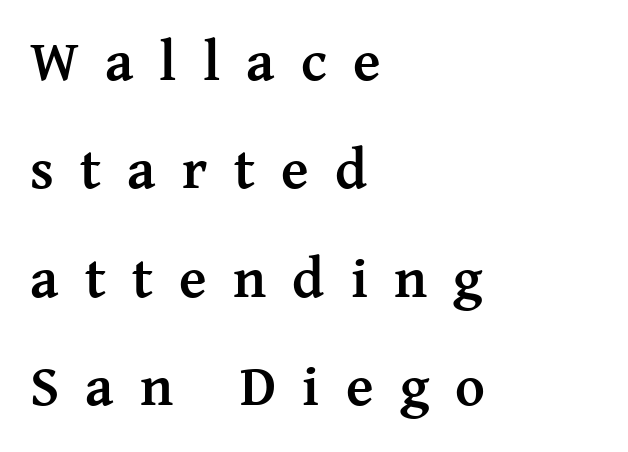
The image shows 57 px semibold serif type, upright; set left-aligned, loose line spacing (1.9x), unusually wide letter spacing (+0.46 em), not underlined; medium stroke contrast and a medium x-height.
